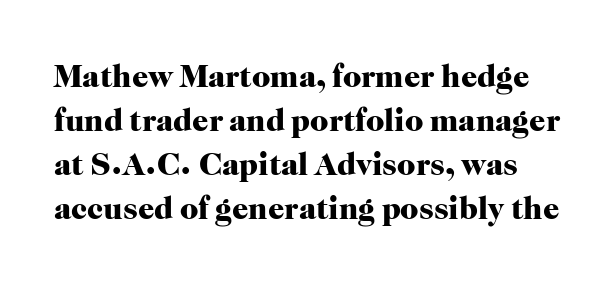
The image shows 32 px heavy serif type, upright; set normal line spacing (1.38x), normal letter spacing, not underlined; high stroke contrast and a medium x-height.
